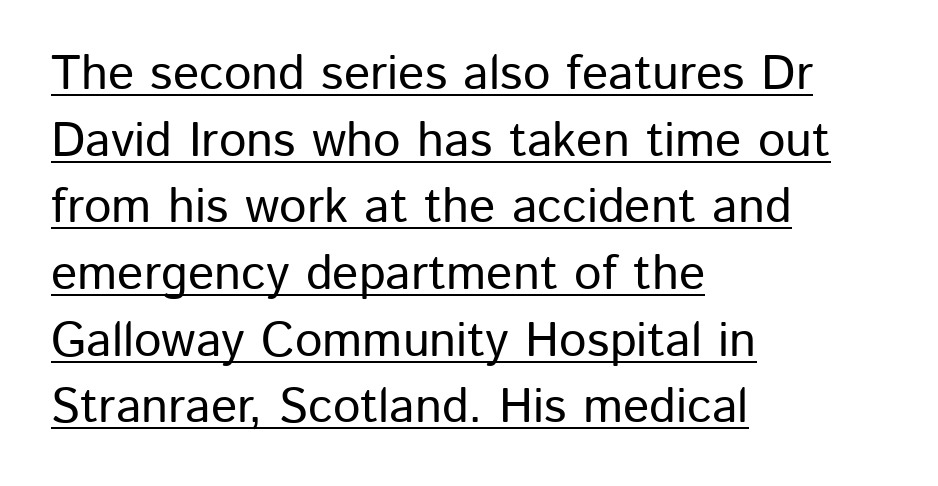
The sample's only ornament is a line tracing under the words. What's the leading like? Ordinary, nothing unusual. This sample uses an upright cut, with every glyph sitting square on the baseline. This is sans-serif lettering, the kind often seen on screens and signage. The face used here is rendered with its standard letterfit. Do the characters align in a grid? No, the font is proportional.
